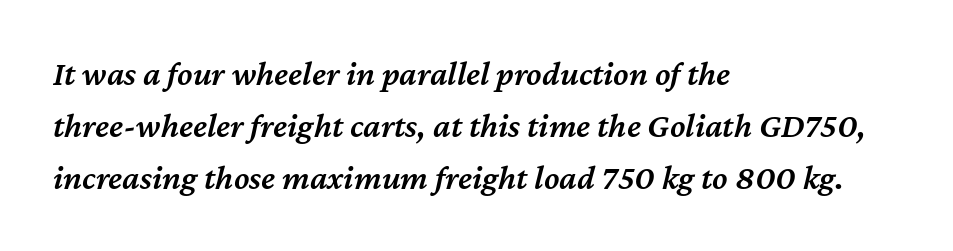
The image shows 35 px semibold type, italic (leaning right); set left-aligned, normal line spacing (1.49x), normal letter spacing, not underlined; medium stroke contrast and a medium x-height.
